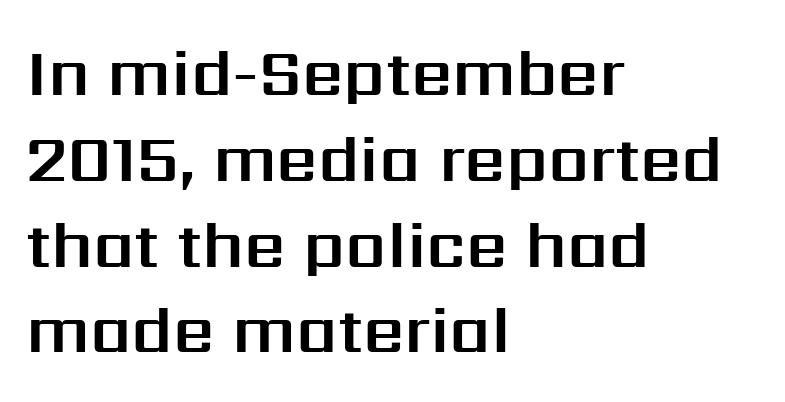
{"serif": "no", "italic": "no", "width": "normal", "stroke_contrast": "medium", "x_height": "medium", "monospaced": "no", "underline": "no", "align": "left", "line_spacing": "normal", "line_spacing_ratio": 1.32, "letter_spacing": "normal", "letter_spacing_em": 0.0, "glyph_px": 65}
